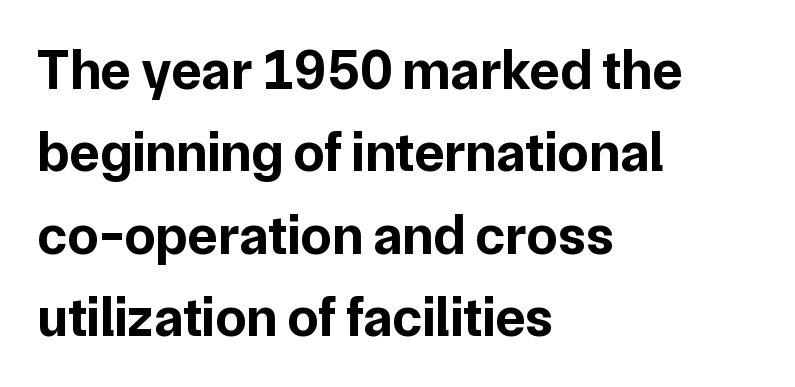
The image shows 56 px bold sans-serif type, upright; set left-aligned, normal line spacing (1.47x), normal letter spacing, not underlined; low stroke contrast and a medium x-height.
